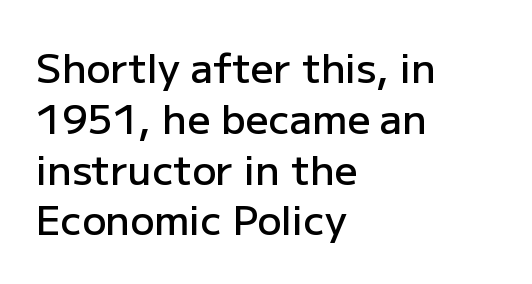
{"serif": "no", "italic": "no", "bold": "semi", "weight": "semibold", "width": "normal", "stroke_contrast": "low", "x_height": "medium", "monospaced": "no", "underline": "no", "align": "left", "line_spacing": "normal", "line_spacing_ratio": 1.27, "letter_spacing": "normal", "letter_spacing_em": 0.0, "glyph_px": 40}
